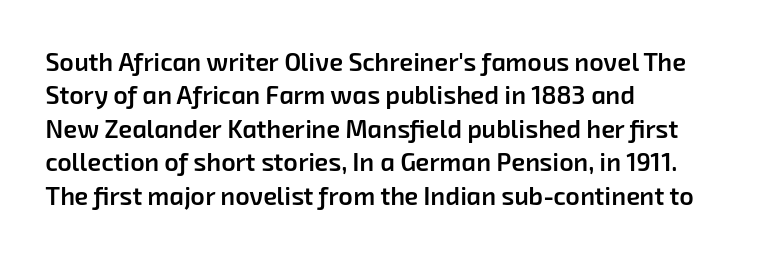
The image shows 25 px text type; set left-aligned, normal line spacing (1.34x), normal letter spacing, not underlined.
